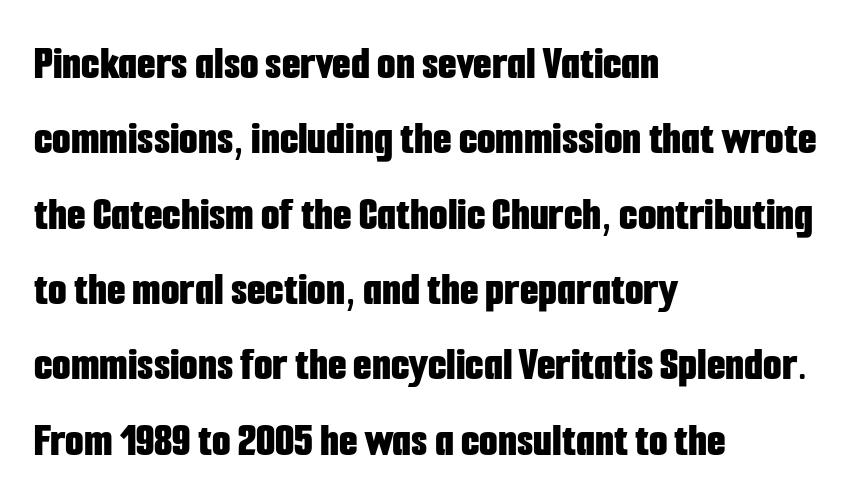
A typesetter would call this zero additional tracking. Students, observe: this is what conventionally led text looks like. The zone under the glyphs is completely vacant. Line beginnings align vertically; line endings do not.
